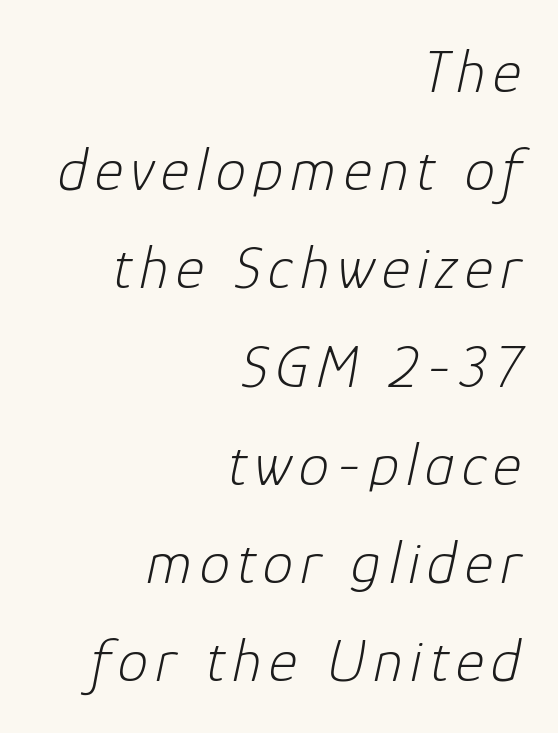
The image shows 61 px light type, italic (leaning right); set right-aligned, normal line spacing (1.61x), not underlined; low stroke contrast and a medium x-height.
